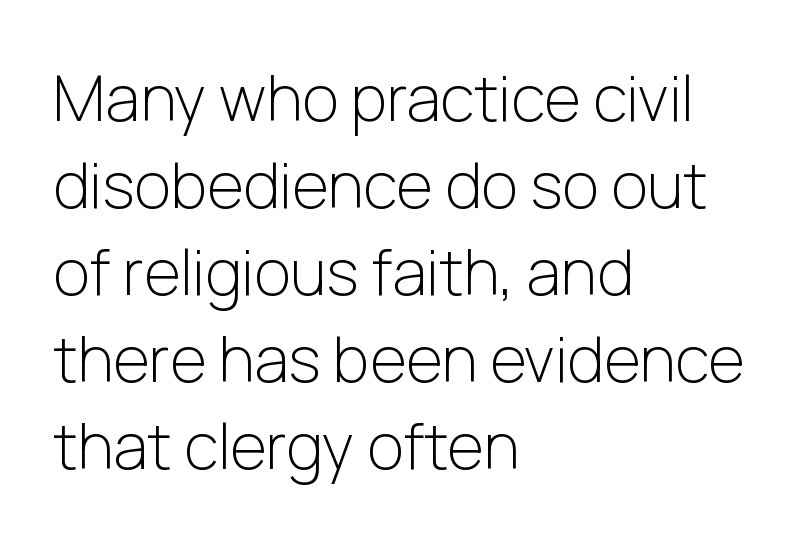
Q: Is the text bold? A: No.
Q: Is the text italic (slanted)? A: No, it is upright.
Q: Is the typeface a serif or a sans-serif typeface? A: Sans-serif.
Q: Is the text underlined? A: No.
Q: How is the paragraph aligned? A: Left-aligned.
Q: Is the spacing between letters normal or unusually wide? A: Normal.
Q: Is the spacing between lines tight, normal or loose? A: Normal.
Q: Width (condensed, normal, or wide)? A: Normal.
Q: Stroke contrast? A: Low.
Q: x-height? A: Medium.
Q: Monospaced? A: No.
